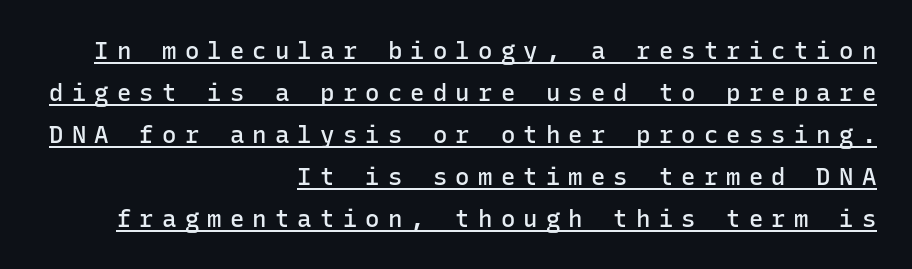
Q: Is the text bold? A: Semi-bold.
Q: Is the text italic (slanted)? A: No, it is upright.
Q: Is the text underlined? A: Yes.
Q: How is the paragraph aligned? A: Right-aligned.
Q: Is the spacing between letters normal or unusually wide? A: Unusually wide.
